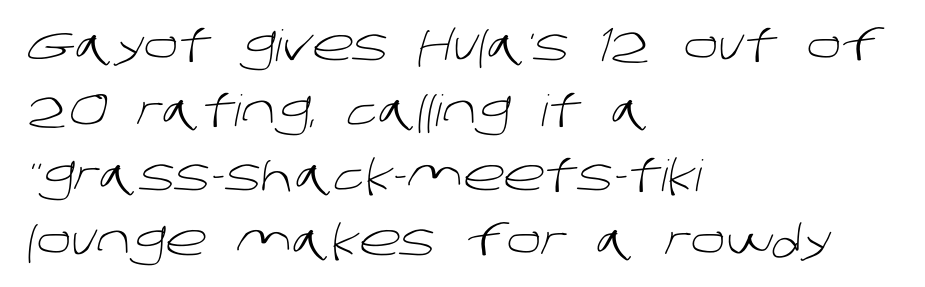
{"serif": "no", "bold": "no", "weight": "light", "width": "normal", "stroke_contrast": "low", "x_height": "large", "monospaced": "no", "underline": "no", "align": "left", "line_spacing": "normal", "line_spacing_ratio": 1.51, "letter_spacing": "normal", "letter_spacing_em": 0.0, "glyph_px": 43}
